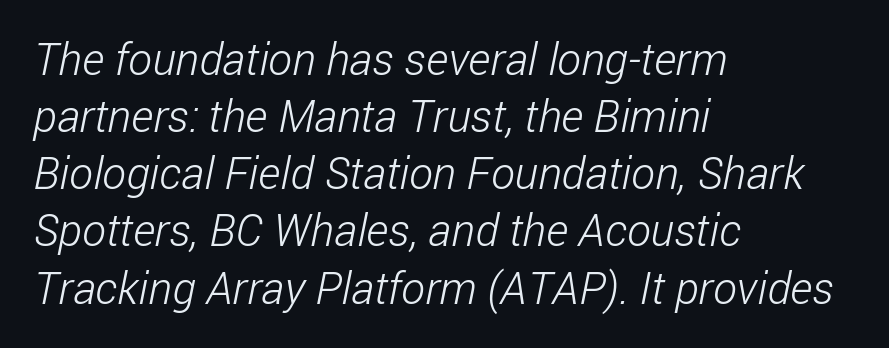
{"serif": "no", "bold": "no", "weight": "light", "width": "condensed", "stroke_contrast": "low", "x_height": "medium", "monospaced": "no", "underline": "no", "align": "left", "line_spacing": "normal", "line_spacing_ratio": 1.27, "letter_spacing": "normal", "letter_spacing_em": 0.0, "glyph_px": 45}
